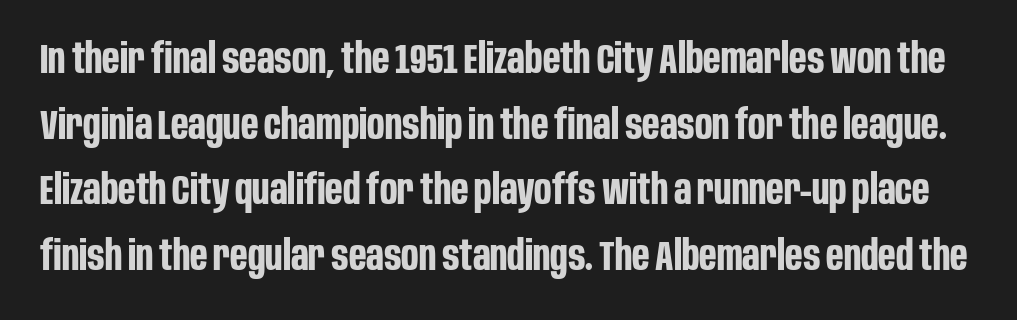
The image shows 41 px bold, condensed sans-serif type, upright; set normal line spacing (1.6x), normal letter spacing, not underlined; low stroke contrast and a large x-height.
